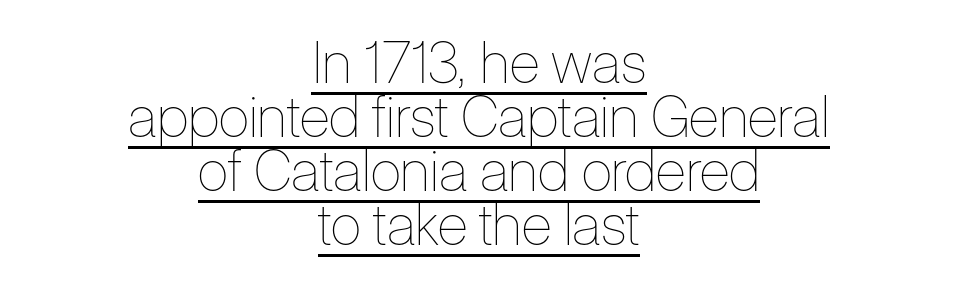
The block of text is dense from top to bottom, with scant space between rows. These lines are centered, leaving both edges ragged. No italicization has been applied; the sample stays upright. The gaps between neighbouring characters are ordinary and unremarkable. Weight: regular or lighter. Like a heading marked for emphasis, these lines bear an underscore.
